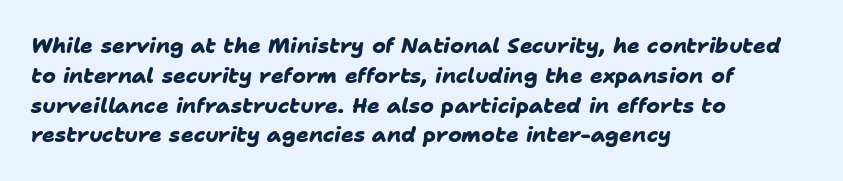
{"bold": "yes", "underline": "no", "align": "left", "line_spacing": "normal", "line_spacing_ratio": 1.42, "letter_spacing": "normal", "letter_spacing_em": 0.0, "glyph_px": 21}
